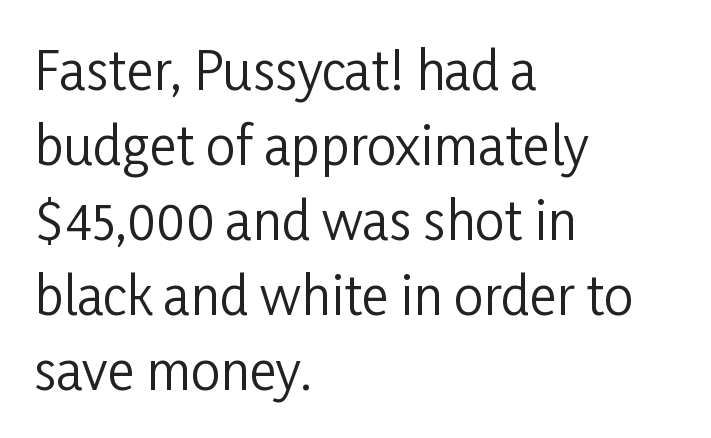
The image shows 52 px regular-weight, condensed sans-serif type, upright; set left-aligned, normal line spacing (1.44x), normal letter spacing, not underlined; low stroke contrast and a medium x-height.
